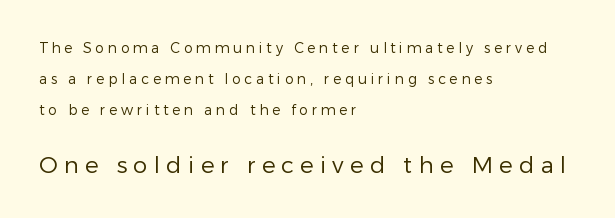
The image shows 23 px text type, upright; set left-aligned, loose line spacing (2.2x), unusually wide letter spacing (+0.27 em), not underlined; the second (bottom) block is 1.64x larger.
